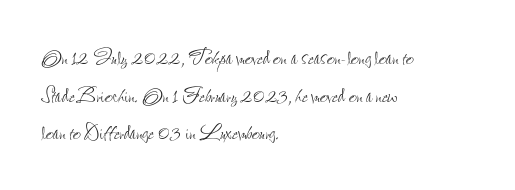
Q: Is the text bold? A: No.
Q: Is the text italic (slanted)? A: Yes.
Q: Is the text underlined? A: No.
Q: How is the paragraph aligned? A: Left-aligned.
Q: Is the spacing between letters normal or unusually wide? A: Normal.
Q: Is the spacing between lines tight, normal or loose? A: Normal.
Q: Width (condensed, normal, or wide)? A: Condensed.
Q: Stroke contrast? A: Low.
Q: x-height? A: Small.
Q: Monospaced? A: No.
